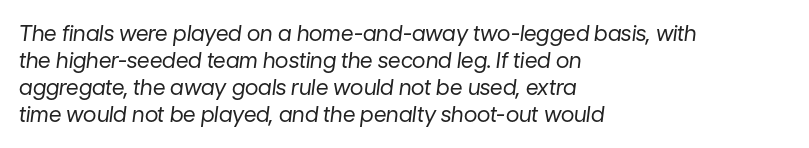
{"italic": "yes", "lean": "right", "slant_degrees": 7, "bold": "no", "underline": "no", "align": "left", "line_spacing_ratio": 1.23, "letter_spacing": "normal", "letter_spacing_em": 0.0, "glyph_px": 22}
